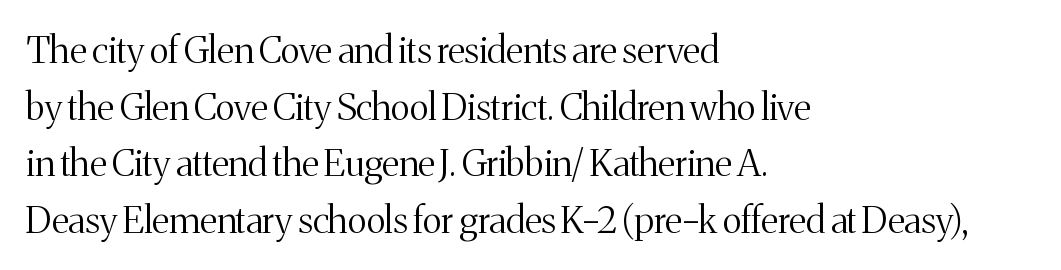
Q: Is the text bold? A: No.
Q: Is the text italic (slanted)? A: No, it is upright.
Q: Is the typeface a serif or a sans-serif typeface? A: Serif.
Q: Is the text underlined? A: No.
Q: How is the paragraph aligned? A: Left-aligned.
Q: Is the spacing between letters normal or unusually wide? A: Normal.
Q: Is the spacing between lines tight, normal or loose? A: Normal.
Q: Width (condensed, normal, or wide)? A: Normal.
Q: Stroke contrast? A: Medium.
Q: x-height? A: Medium.
Q: Monospaced? A: No.
